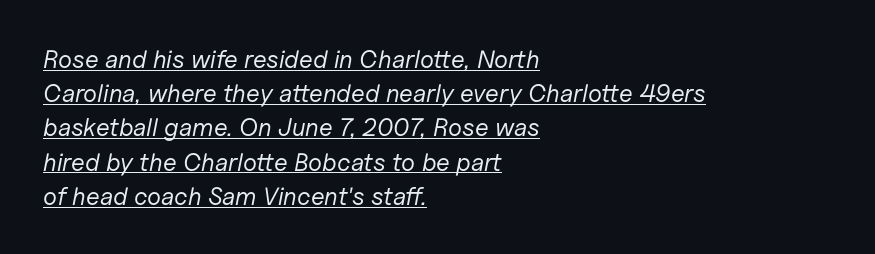
{"italic": "yes", "lean": "right", "slant_degrees": 11, "bold": "no", "underline": "yes", "align": "left", "line_spacing": "normal", "line_spacing_ratio": 1.37, "letter_spacing": "normal", "letter_spacing_em": 0.0, "glyph_px": 25}
